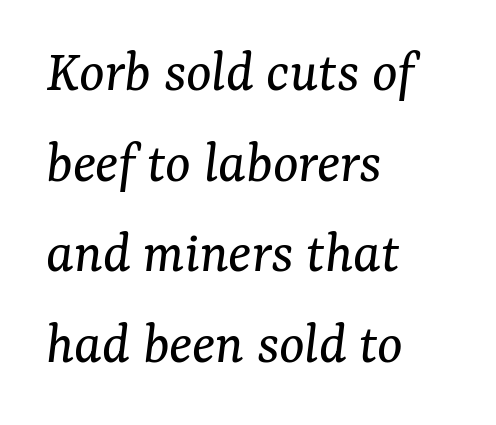
Q: Is the text bold? A: No.
Q: Is the text italic (slanted)? A: Yes, it leans right by about 7 degrees.
Q: Is the typeface a serif or a sans-serif typeface? A: Serif.
Q: Is the text underlined? A: No.
Q: How is the paragraph aligned? A: Left-aligned.
Q: Is the spacing between letters normal or unusually wide? A: Normal.
Q: Is the spacing between lines tight, normal or loose? A: Normal.
Q: Width (condensed, normal, or wide)? A: Normal.
Q: Stroke contrast? A: Medium.
Q: x-height? A: Medium.
Q: Monospaced? A: No.
